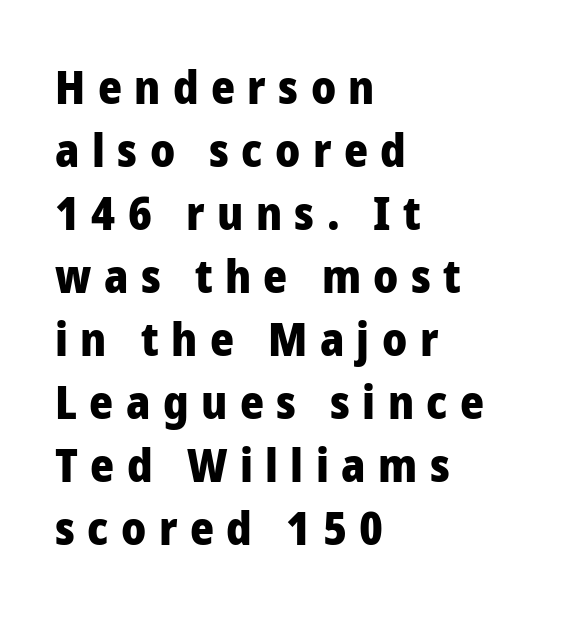
Q: Is the text bold? A: Yes.
Q: Is the text italic (slanted)? A: No, it is upright.
Q: Is the typeface a serif or a sans-serif typeface? A: Sans-serif.
Q: Is the text underlined? A: No.
Q: How is the paragraph aligned? A: Left-aligned.
Q: Is the spacing between letters normal or unusually wide? A: Unusually wide.
Q: Is the spacing between lines tight, normal or loose? A: Normal.
Q: Width (condensed, normal, or wide)? A: Normal.
Q: Stroke contrast? A: Low.
Q: x-height? A: Medium.
Q: Monospaced? A: No.
